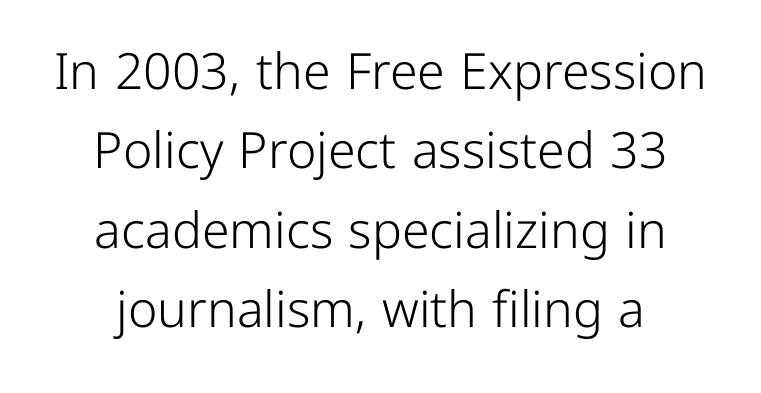
The letters carry no serifs — their stems end cleanly without finishing strokes. Think of a printed novel: that variable character pitch is what you see here. Whoever set this chose a conventional vertical rhythm. Quick note: underline off. The font is comparable to plain body text, perhaps lighter. The type is set solid horizontally, with unmodified tracking.
